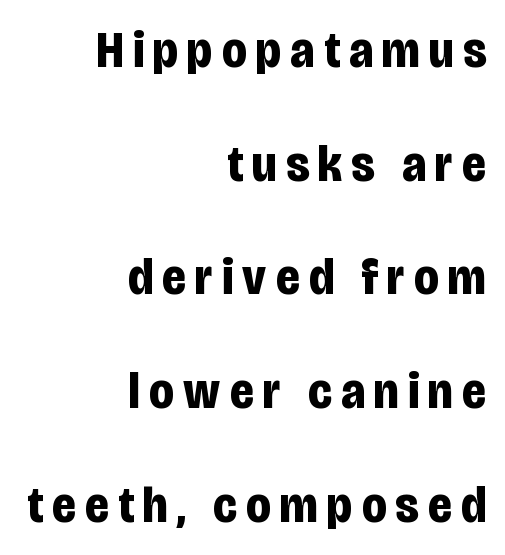
{"serif": "no", "italic": "no", "bold": "yes", "weight": "bold", "width": "condensed", "stroke_contrast": "low", "x_height": "large", "monospaced": "no", "underline": "no", "align": "right", "line_spacing": "loose", "line_spacing_ratio": 2.23, "glyph_px": 51}
